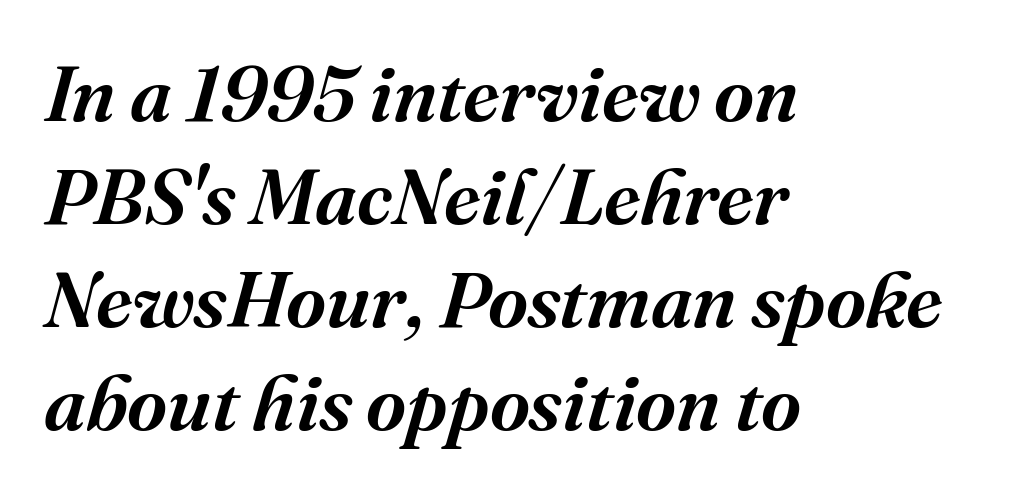
{"serif": "yes", "italic": "yes", "lean": "right", "slant_degrees": 16, "width": "normal", "stroke_contrast": "medium", "x_height": "medium", "monospaced": "no", "underline": "no", "align": "left", "line_spacing": "normal", "line_spacing_ratio": 1.32, "letter_spacing": "normal", "letter_spacing_em": 0.0, "glyph_px": 78}
